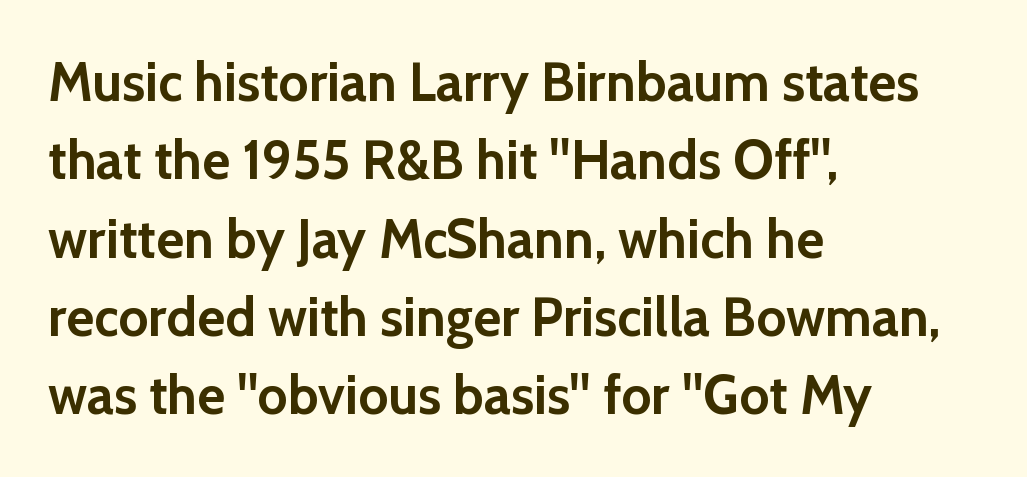
Each row of text sits above clean, open space. The lines sit at an ordinary, default distance from one another. The tracking reads as untouched default to a designer's eye. Alignment: flush left. Pretty heavy lettering here — definitely bold. What kind of face is this? One without serifs — a sans.
